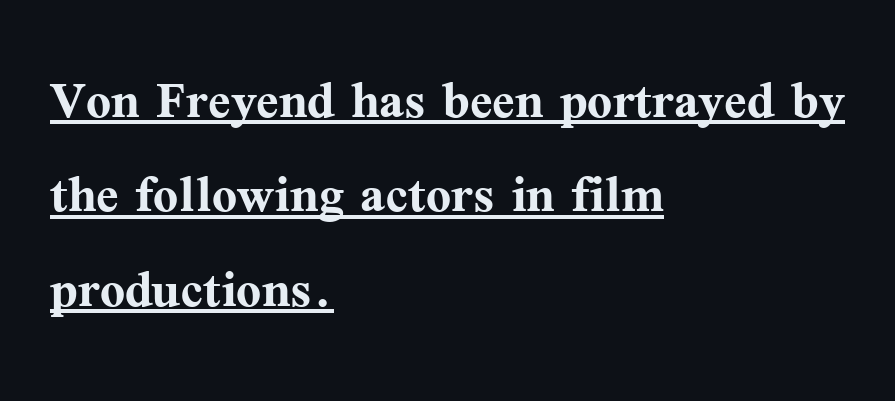
The image shows 66 px semibold serif type, upright; set left-aligned, normal line spacing (1.43x), normal letter spacing, underlined; medium stroke contrast and a medium x-height.
